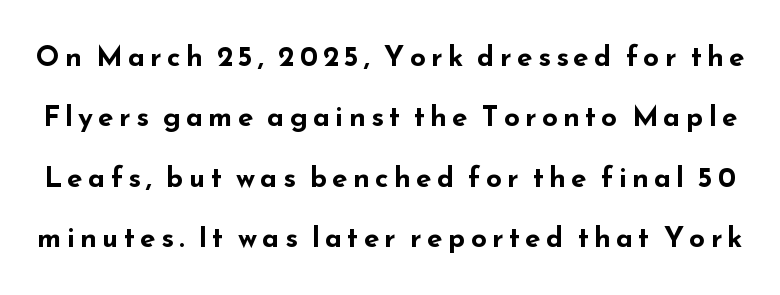
The image shows 28 px bold, wide sans-serif type, upright; set loose line spacing (2.16x), not underlined; low stroke contrast and a small x-height.
